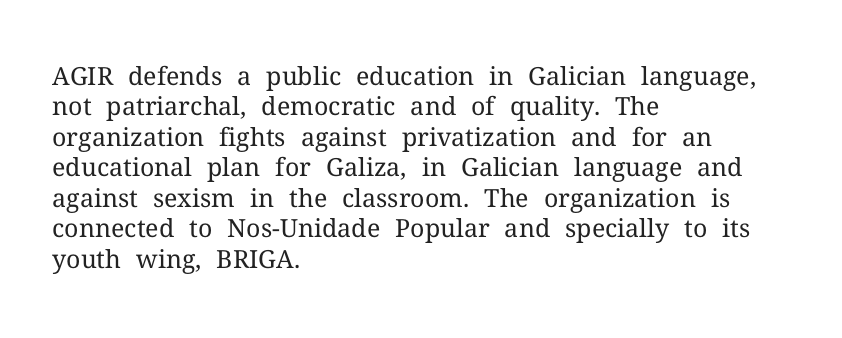
Nope, not italic — everything's standing straight. Only glyphs here, with clear space below each row. Leftover space on each line is placed entirely after the last word. The gaps between neighbouring characters are ordinary and unremarkable. A light-to-regular cut is what we see here.
